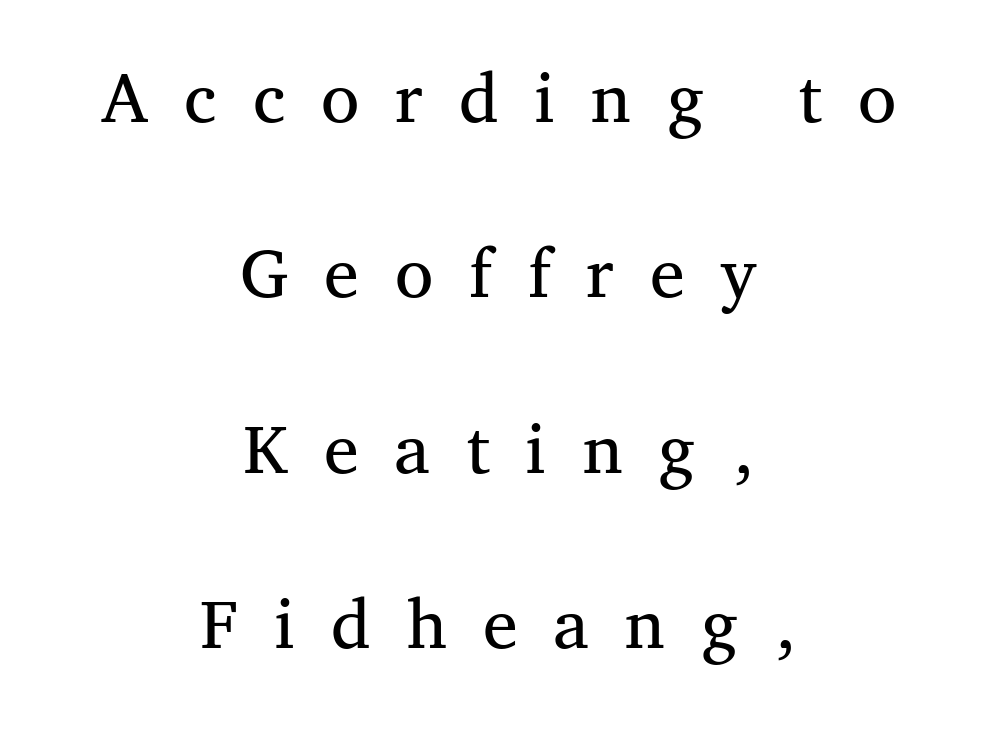
The passage shown is typed in a proportional face where columns would drift. Rendered with straight, roman letterforms. Is this a heavy cut? Hardly; it is regular or lighter. Notice how the passage keeps no hard edge, just a central spine.
